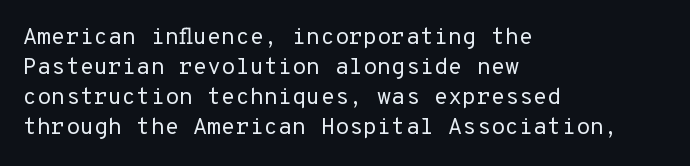
The image shows 23 px text type, upright; set left-aligned, normal line spacing (1.3x), normal letter spacing, not underlined.
